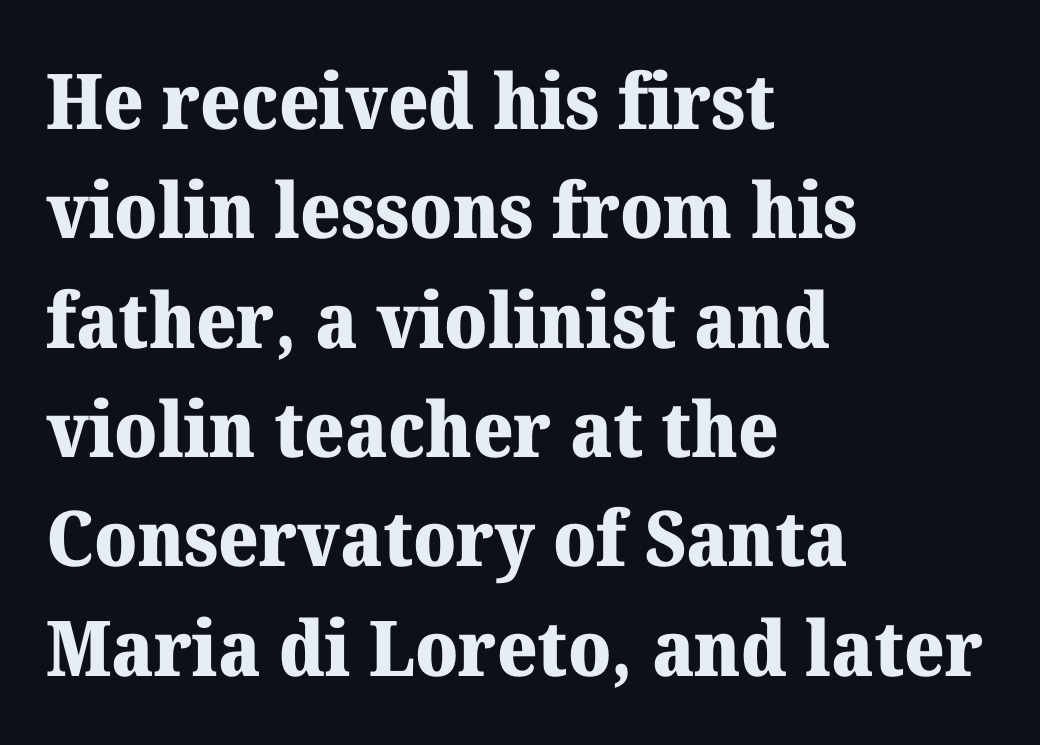
Q: Is the text bold? A: Yes.
Q: Is the text italic (slanted)? A: No, it is upright.
Q: Is the typeface a serif or a sans-serif typeface? A: Serif.
Q: Is the text underlined? A: No.
Q: How is the paragraph aligned? A: Left-aligned.
Q: Is the spacing between letters normal or unusually wide? A: Normal.
Q: Is the spacing between lines tight, normal or loose? A: Normal.
Q: Width (condensed, normal, or wide)? A: Normal.
Q: Stroke contrast? A: Medium.
Q: x-height? A: Medium.
Q: Monospaced? A: No.
